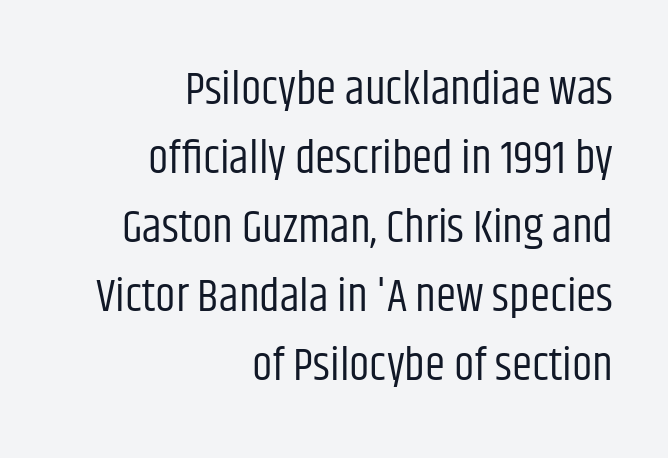
Q: Is the text bold? A: No.
Q: Is the text italic (slanted)? A: No, it is upright.
Q: Is the typeface a serif or a sans-serif typeface? A: Sans-serif.
Q: Is the text underlined? A: No.
Q: How is the paragraph aligned? A: Right-aligned.
Q: Is the spacing between letters normal or unusually wide? A: Normal.
Q: Is the spacing between lines tight, normal or loose? A: Normal.
Q: Width (condensed, normal, or wide)? A: Condensed.
Q: Stroke contrast? A: Low.
Q: x-height? A: Large.
Q: Monospaced? A: No.
